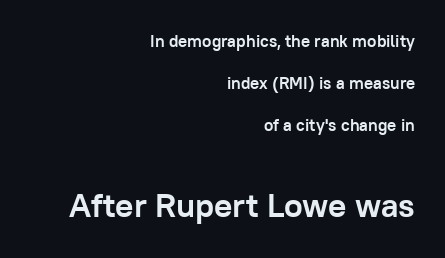
The image shows 34 px semibold sans-serif type, upright; set right-aligned, loose line spacing (2.47x), normal letter spacing, not underlined; the second (bottom) block is 2.0x larger; low stroke contrast and a medium x-height.
